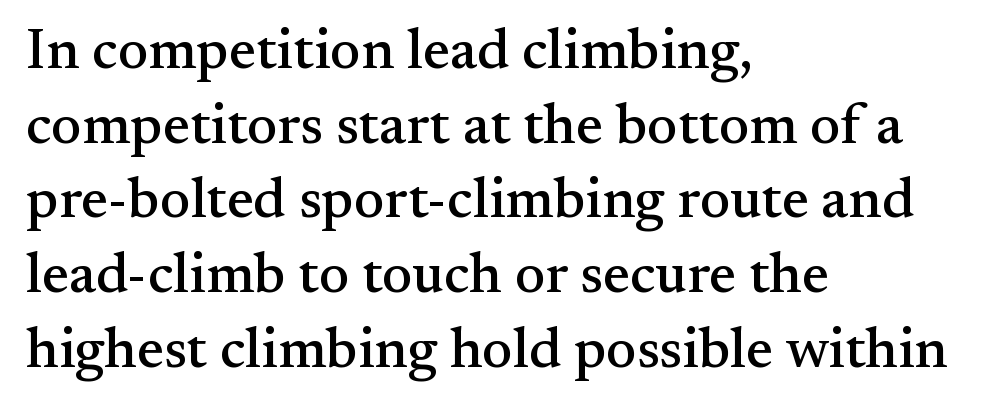
Q: Is the text italic (slanted)? A: No, it is upright.
Q: Is the typeface a serif or a sans-serif typeface? A: Serif.
Q: Is the text underlined? A: No.
Q: How is the paragraph aligned? A: Left-aligned.
Q: Is the spacing between letters normal or unusually wide? A: Normal.
Q: Is the spacing between lines tight, normal or loose? A: Normal.
Q: Width (condensed, normal, or wide)? A: Normal.
Q: Stroke contrast? A: Medium.
Q: x-height? A: Small.
Q: Monospaced? A: No.
